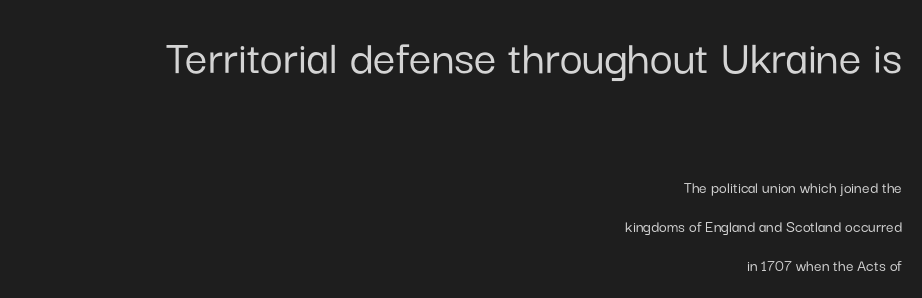
In terms of letterspacing, this is plain default setting. Reading down the column, the eye jumps a long way to each next line. Spacing verdict: proportional, widths tailored to each character. The words here are not underlined. The lettering stays uniformly vertical, giving the passage a roman look. To sum up the face: it is a sans, with no serifs.
